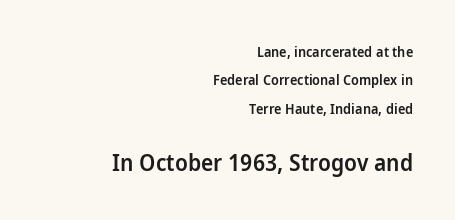
{"italic": "no", "bold": "semi", "underline": "no", "align": "right", "line_spacing": "loose", "line_spacing_ratio": 2.03, "letter_spacing": "normal", "letter_spacing_em": 0.0, "larger_block": "second", "size_ratio": 1.64, "glyph_px": 23}
